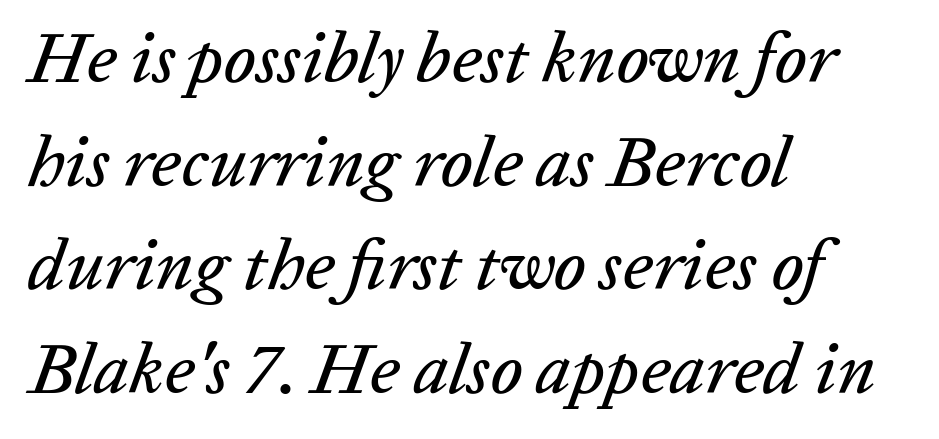
The image shows 71 px text type, italic (leaning right); set left-aligned, normal line spacing (1.46x), normal letter spacing, not underlined; low stroke contrast and a medium x-height.
